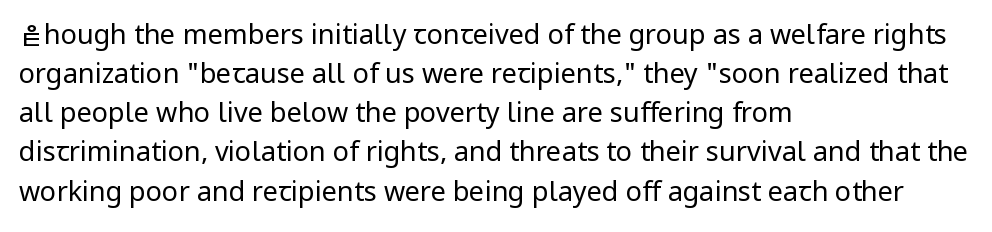
{"italic": "no", "bold": "no", "underline": "no", "align": "left", "line_spacing": "normal", "line_spacing_ratio": 1.45, "letter_spacing": "normal", "letter_spacing_em": 0.0, "glyph_px": 27}
